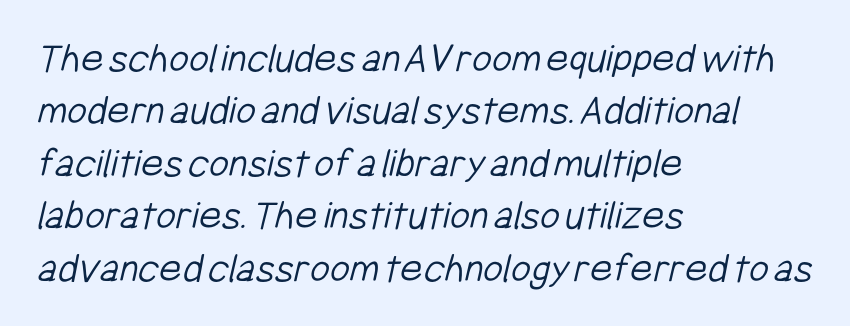
The image shows 43 px light, condensed sans-serif type; set left-aligned, line spacing 1.22x, normal letter spacing, not underlined; low stroke contrast and a medium x-height.
